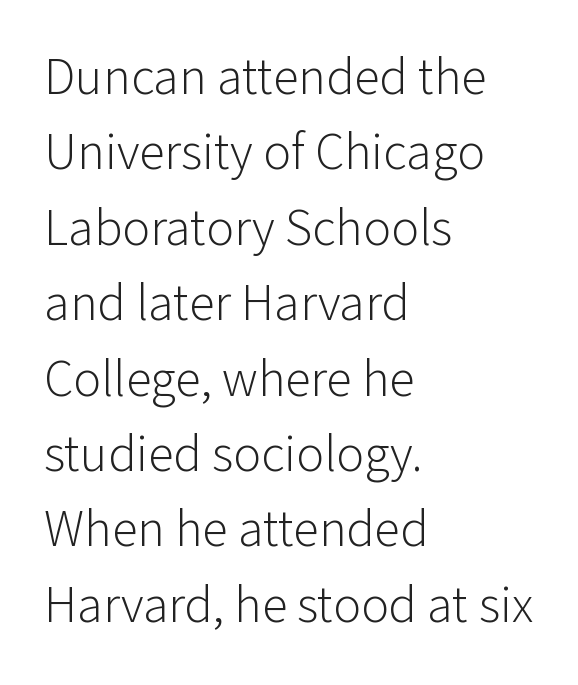
The image shows 52 px light sans-serif type, upright; set left-aligned, normal line spacing (1.45x), normal letter spacing, not underlined; low stroke contrast and a medium x-height.
